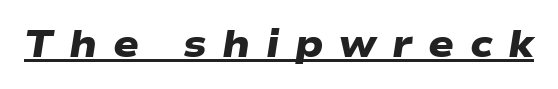
{"serif": "no", "bold": "yes", "weight": "heavy", "width": "wide", "stroke_contrast": "low", "x_height": "medium", "monospaced": "no", "underline": "yes", "letter_spacing": "wide", "letter_spacing_em": 0.41, "glyph_px": 38}
